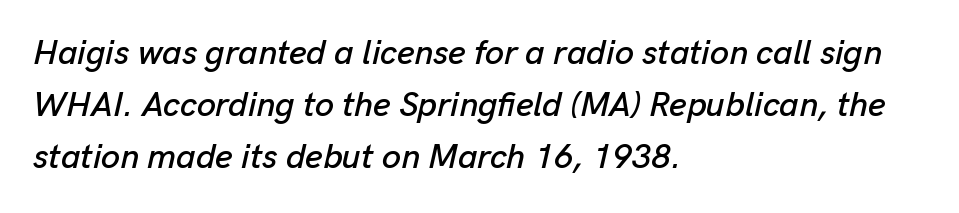
Q: Is the text italic (slanted)? A: Yes, it leans right by about 13 degrees.
Q: Is the text underlined? A: No.
Q: How is the paragraph aligned? A: Left-aligned.
Q: Is the spacing between letters normal or unusually wide? A: Normal.
Q: Is the spacing between lines tight, normal or loose? A: Normal.
Q: Width (condensed, normal, or wide)? A: Normal.
Q: Stroke contrast? A: Low.
Q: x-height? A: Medium.
Q: Monospaced? A: No.
